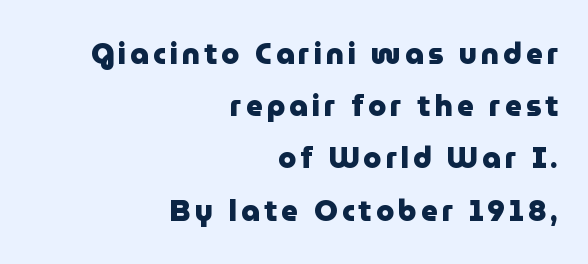
Are there feet on the stems? There aren't — it's a sans. The specimen omits any rule beneath the text block's lines. Do the characters align in a grid? No, the font is proportional. The specimen reads as upright at a glance.
